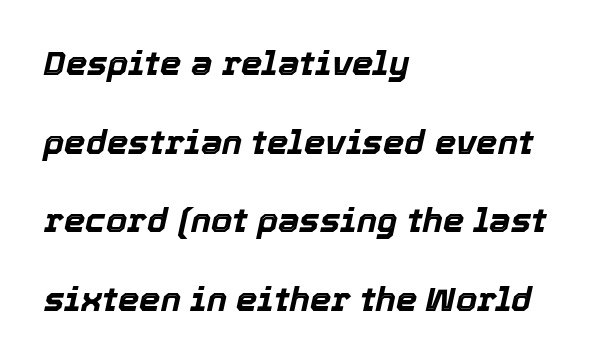
Q: Is the text bold? A: Yes.
Q: Is the text italic (slanted)? A: Yes, it leans right by about 12 degrees.
Q: Is the text underlined? A: No.
Q: How is the paragraph aligned? A: Left-aligned.
Q: Is the spacing between letters normal or unusually wide? A: Normal.
Q: Is the spacing between lines tight, normal or loose? A: Loose.
Q: Width (condensed, normal, or wide)? A: Normal.
Q: x-height? A: Medium.
Q: Monospaced? A: No.
